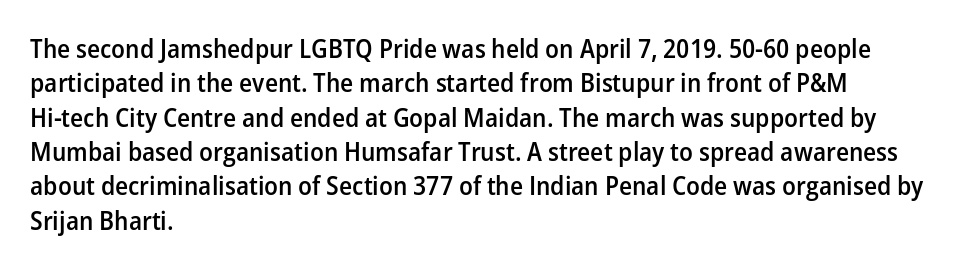
The image shows 26 px text type, upright; set left-aligned, normal line spacing (1.32x), normal letter spacing, not underlined.
